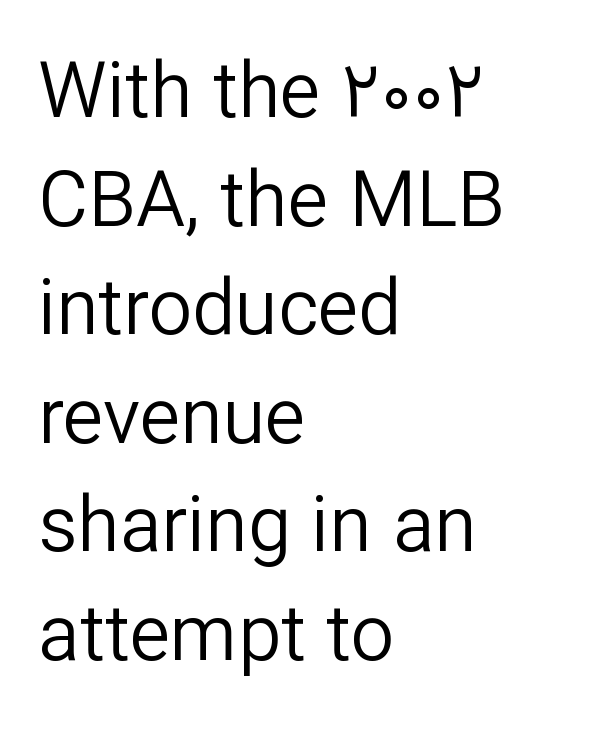
{"serif": "no", "italic": "no", "bold": "no", "weight": "regular", "width": "normal", "stroke_contrast": "low", "x_height": "medium", "monospaced": "no", "underline": "no", "align": "left", "line_spacing": "normal", "line_spacing_ratio": 1.41, "letter_spacing": "normal", "letter_spacing_em": 0.0, "glyph_px": 77}
